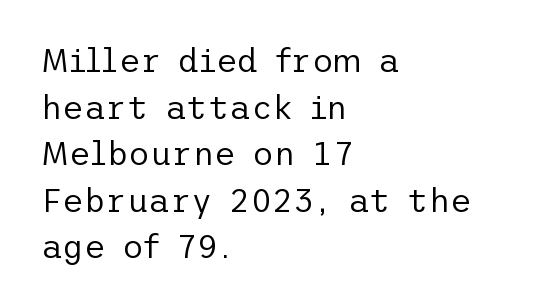
The image shows 33 px regular-weight sans-serif type, upright; set left-aligned, normal line spacing (1.41x), normal letter spacing, not underlined; low stroke contrast and a medium x-height.
